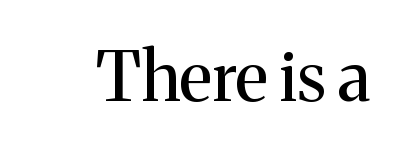
The image shows 68 px regular-weight serif type, upright; set normal letter spacing, not underlined; medium stroke contrast and a medium x-height.
